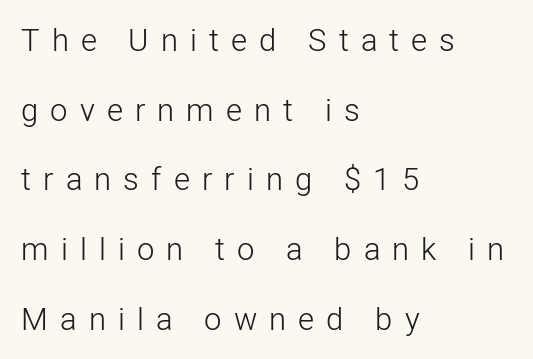
The image shows 31 px light sans-serif type, upright; set left-aligned, loose line spacing (2.25x), unusually wide letter spacing (+0.39 em), not underlined; low stroke contrast and a medium x-height.
